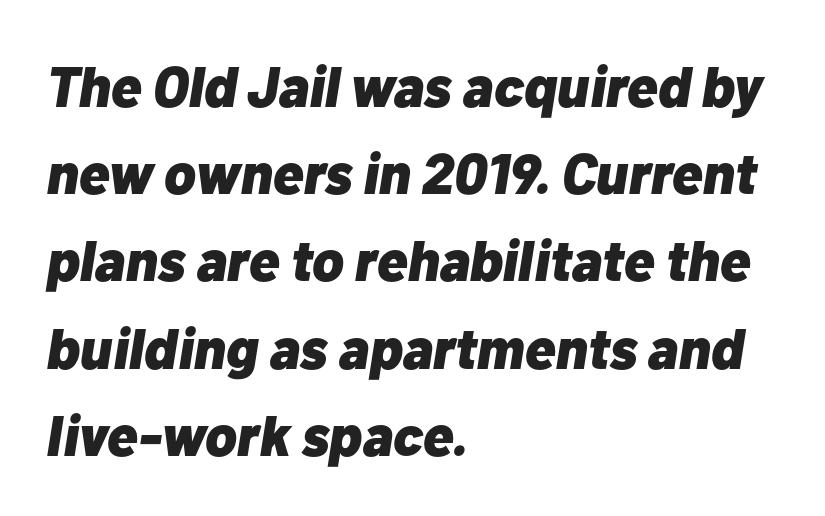
Do the characters align in a grid? No, the font is proportional. Regular leading. Each word holds together tightly as a unit, with standard inter-letter gaps. Pretty heavy lettering here — definitely bold. Characters are canted at an angle relative to the baseline's perpendicular.
